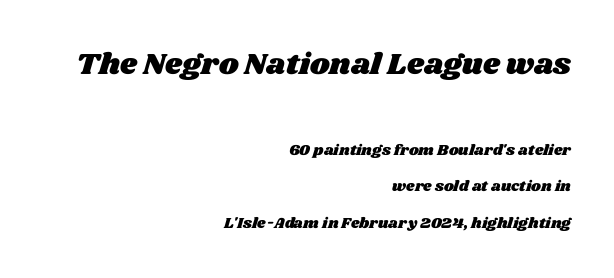
Students, note that the glyphs here touch the page at normal intervals. Short and long lines alike share a common ending point at right. A clean baseline with only descenders dipping below it. How would I describe the line gaps? Wide and relaxed. Caption: upper text group enlarged, lower text group reduced.
